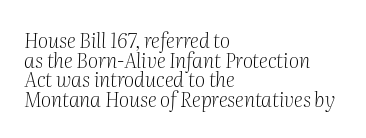
Q: Is the text bold? A: No.
Q: Is the text italic (slanted)? A: Yes, it leans right by about 2 degrees.
Q: Is the text underlined? A: No.
Q: How is the paragraph aligned? A: Left-aligned.
Q: Is the spacing between letters normal or unusually wide? A: Normal.
Q: Is the spacing between lines tight, normal or loose? A: Tight.
